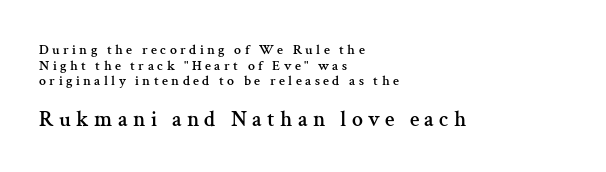
Reading down the column, the eye jumps only a short way to each next line. The following chunk of copy outweighs the initial chunk in type size. Where is the straight margin? On the left. Nope, not italic — everything's standing straight. This sample uses expanded letter spacing, leaving extra air between glyphs. The string is rendered with underlining switched off.
